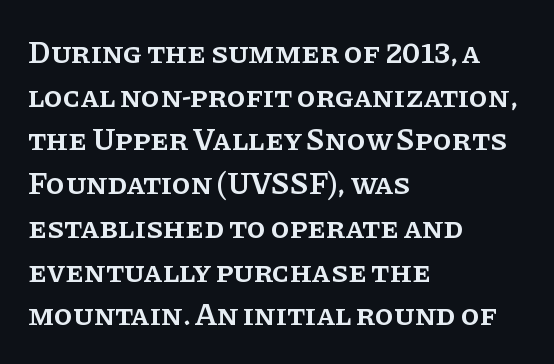
The image shows 31 px semibold serif type, upright; set left-aligned, normal line spacing (1.41x), normal letter spacing, not underlined; low stroke contrast and a large x-height.
